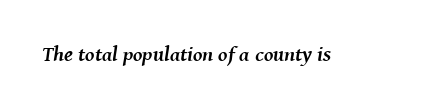
{"italic": "yes", "lean": "right", "slant_degrees": 8, "bold": "yes", "underline": "no", "letter_spacing": "normal", "letter_spacing_em": 0.0, "glyph_px": 21}
